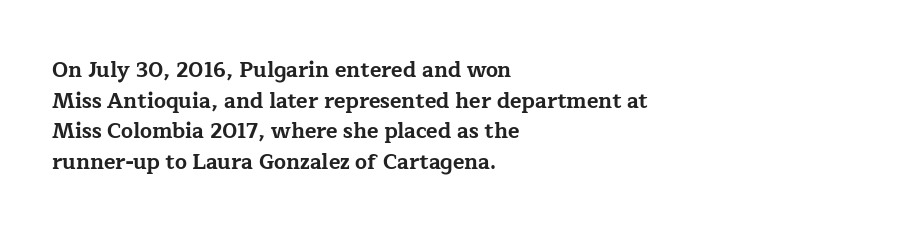
The image shows 21 px bold type, upright; set left-aligned, normal line spacing (1.46x), normal letter spacing, not underlined.
